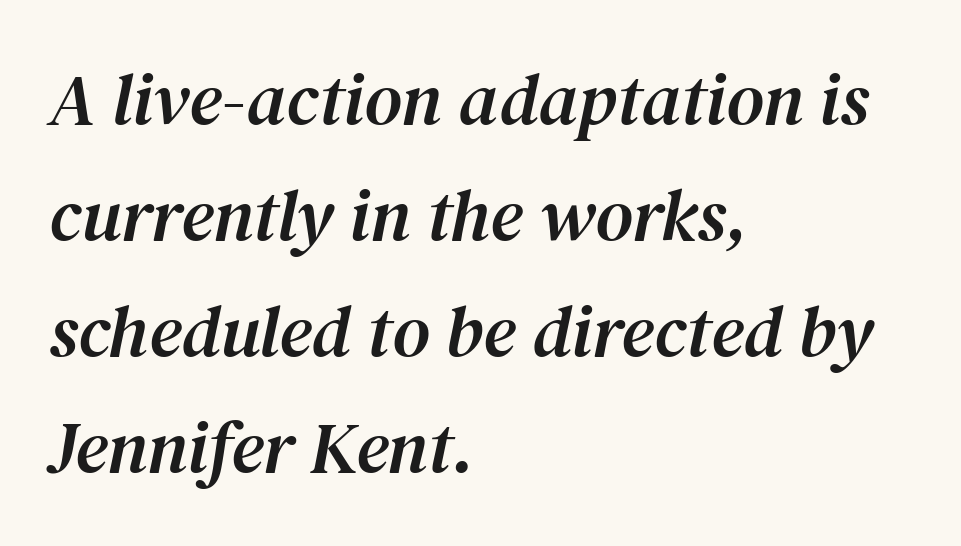
The image shows 73 px serif type, italic (leaning right); set left-aligned, normal line spacing (1.59x), normal letter spacing, not underlined; medium stroke contrast and a medium x-height.
